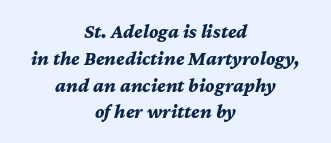
How heavy is the stroke? Heavy — this is a bold. Typeset on center — no edge is straight. Is the type slanted? Yes — the strokes lean at a clear angle. This sample uses plain, unmodified letter spacing. Students, observe: this is what conventionally led text looks like. Underlining? Definitely not there.
